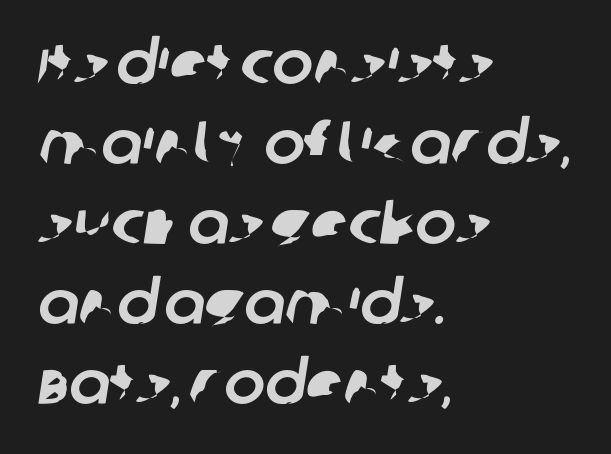
The words here are not underlined. In terms of leading, this rendering sits right in the middle. The characters display no serif detailing; their extremities are plain. Note the varied advance widths — an 'i' is clearly narrower than an 'm'. Each word holds together tightly as a unit, with standard inter-letter gaps.
